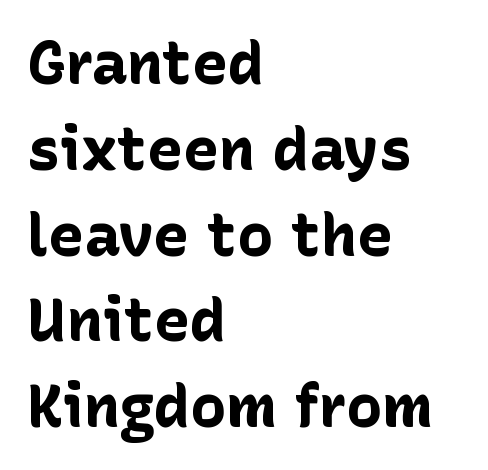
Q: Is the text bold? A: Yes.
Q: Is the text italic (slanted)? A: No, it is upright.
Q: Is the typeface a serif or a sans-serif typeface? A: Sans-serif.
Q: Is the text underlined? A: No.
Q: How is the paragraph aligned? A: Left-aligned.
Q: Is the spacing between letters normal or unusually wide? A: Normal.
Q: Is the spacing between lines tight, normal or loose? A: Normal.
Q: Width (condensed, normal, or wide)? A: Normal.
Q: Stroke contrast? A: Low.
Q: x-height? A: Medium.
Q: Monospaced? A: No.
